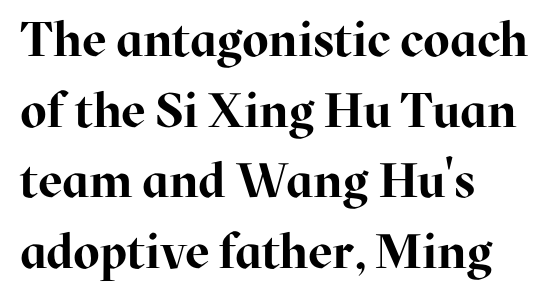
{"serif": "yes", "italic": "no", "bold": "yes", "weight": "bold", "width": "normal", "stroke_contrast": "high", "x_height": "medium", "monospaced": "no", "underline": "no", "align": "left", "line_spacing": "normal", "line_spacing_ratio": 1.47, "letter_spacing": "normal", "letter_spacing_em": 0.0, "glyph_px": 48}
